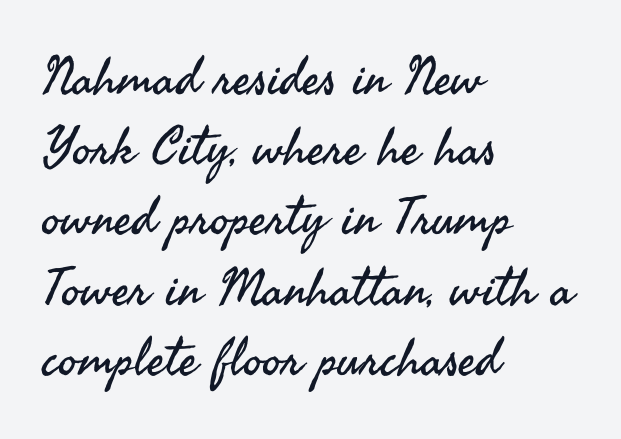
The image shows 52 px regular-weight sans-serif type; set left-aligned, normal line spacing (1.35x), normal letter spacing, not underlined; medium stroke contrast and a small x-height.
